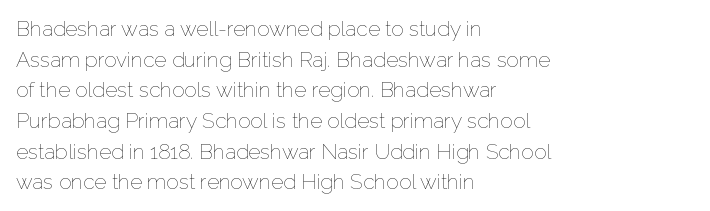
{"italic": "no", "bold": "no", "underline": "no", "align": "left", "line_spacing": "normal", "line_spacing_ratio": 1.46, "letter_spacing": "normal", "letter_spacing_em": 0.0, "glyph_px": 21}
